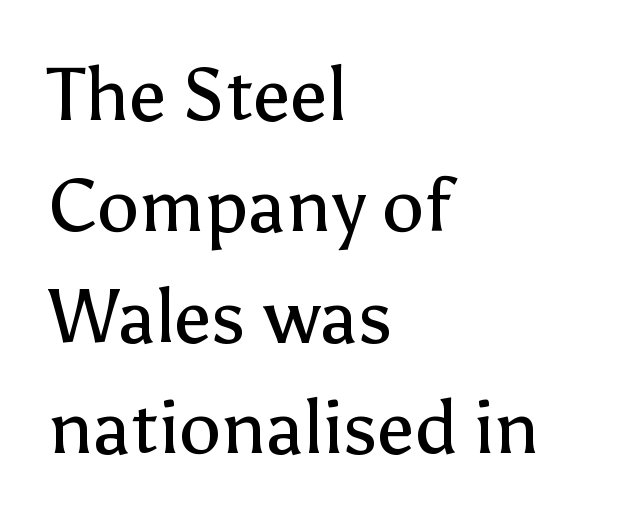
Q: Is the text bold? A: No.
Q: Is the text italic (slanted)? A: No, it is upright.
Q: Is the typeface a serif or a sans-serif typeface? A: Sans-serif.
Q: Is the text underlined? A: No.
Q: How is the paragraph aligned? A: Left-aligned.
Q: Is the spacing between letters normal or unusually wide? A: Normal.
Q: Is the spacing between lines tight, normal or loose? A: Normal.
Q: Width (condensed, normal, or wide)? A: Normal.
Q: Stroke contrast? A: Low.
Q: x-height? A: Medium.
Q: Monospaced? A: No.
